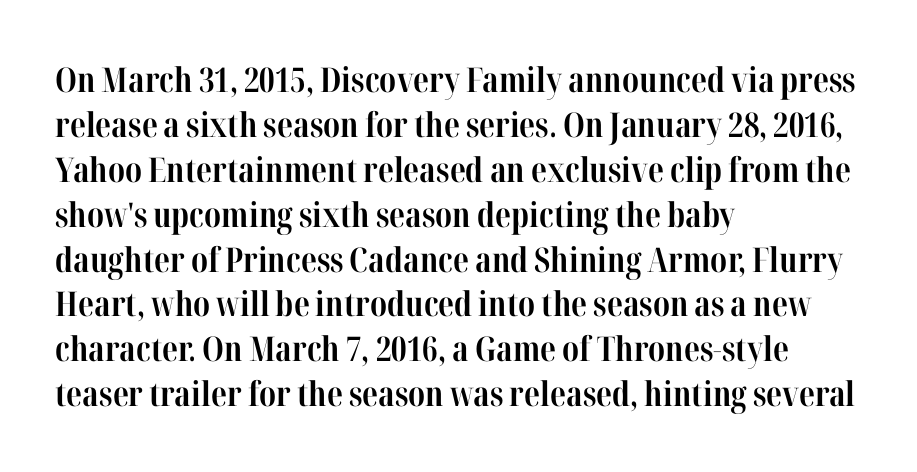
The image shows 34 px bold, condensed serif type, upright; set left-aligned, normal line spacing (1.32x), normal letter spacing, not underlined; high stroke contrast and a medium x-height.
